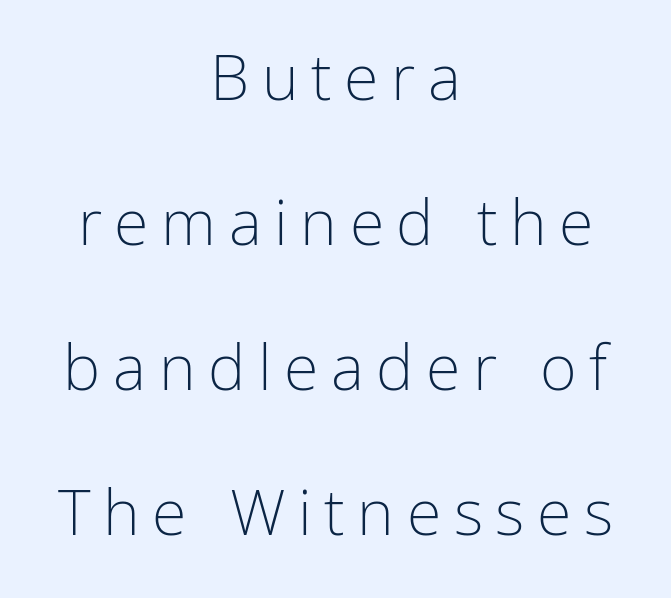
Q: Is the text bold? A: No.
Q: Is the text italic (slanted)? A: No, it is upright.
Q: Is the typeface a serif or a sans-serif typeface? A: Sans-serif.
Q: Is the text underlined? A: No.
Q: How is the paragraph aligned? A: Centered.
Q: Is the spacing between letters normal or unusually wide? A: Unusually wide.
Q: Is the spacing between lines tight, normal or loose? A: Loose.
Q: Width (condensed, normal, or wide)? A: Condensed.
Q: Stroke contrast? A: Low.
Q: x-height? A: Medium.
Q: Monospaced? A: No.
